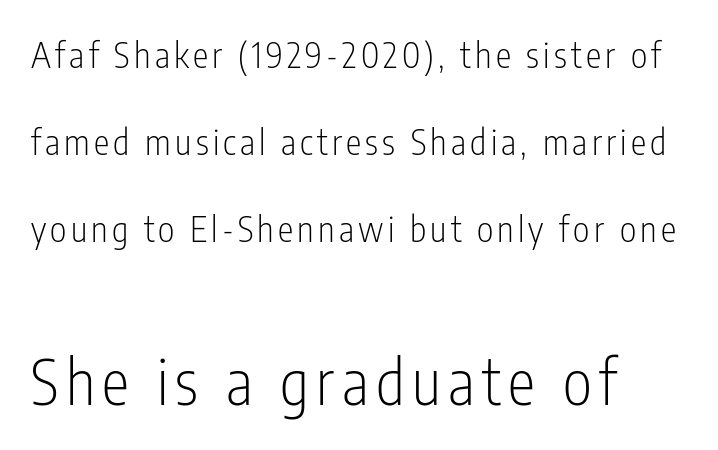
{"serif": "no", "italic": "no", "bold": "no", "weight": "light", "width": "condensed", "stroke_contrast": "low", "x_height": "medium", "monospaced": "no", "underline": "no", "align": "left", "line_spacing": "loose", "line_spacing_ratio": 2.48, "larger_block": "second", "size_ratio": 1.77, "glyph_px": 62}
